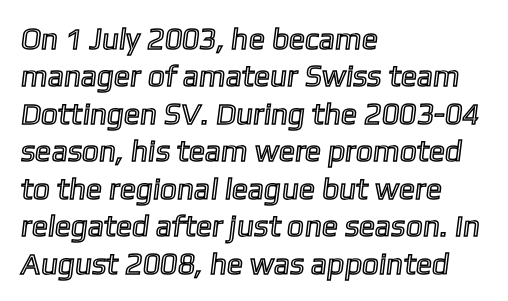
The image shows 30 px text type; set left-aligned, normal line spacing (1.25x), normal letter spacing, not underlined; a medium x-height.
